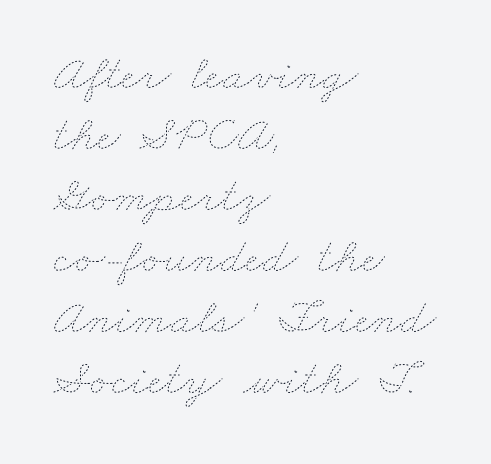
{"bold": "no", "weight": "thin", "width": "wide", "stroke_contrast": "low", "x_height": "small", "monospaced": "no", "underline": "no", "align": "left", "line_spacing_ratio": 1.22, "letter_spacing": "normal", "letter_spacing_em": 0.0, "glyph_px": 50}
